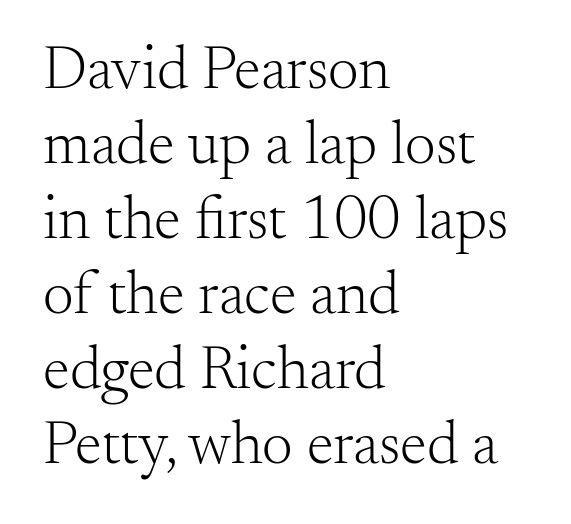
Here the designer chose a conventional face with non-uniform glyph widths. One-word summary of the alignment: left. This rendering features lettering with no underline. Inter-character spacing is left at the font's built-in metrics. Serifs: yes, visible at the terminals of the letterforms. Unbolded letterforms with no extra heft.
